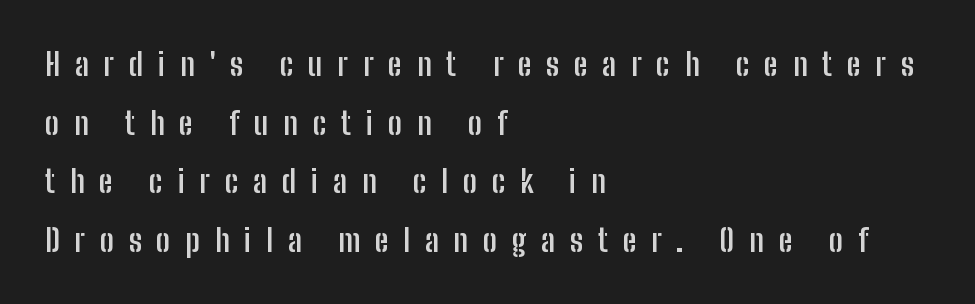
{"serif": "no", "italic": "no", "bold": "yes", "weight": "semibold", "width": "condensed", "stroke_contrast": "low", "x_height": "medium", "monospaced": "no", "underline": "no", "align": "left", "line_spacing_ratio": 1.89, "letter_spacing": "wide", "letter_spacing_em": 0.48, "glyph_px": 31}
